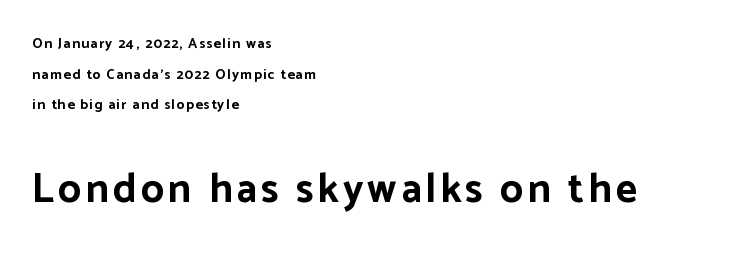
Q: Is the text bold? A: Yes.
Q: Is the text italic (slanted)? A: No, it is upright.
Q: Is the typeface a serif or a sans-serif typeface? A: Sans-serif.
Q: Is the text underlined? A: No.
Q: How is the paragraph aligned? A: Left-aligned.
Q: Is the spacing between lines tight, normal or loose? A: Loose.
Q: Which block of text is set in a larger size, the first (top) or the second (bottom)? A: The second (bottom) one.
Q: Width (condensed, normal, or wide)? A: Normal.
Q: Stroke contrast? A: Low.
Q: x-height? A: Medium.
Q: Monospaced? A: No.
